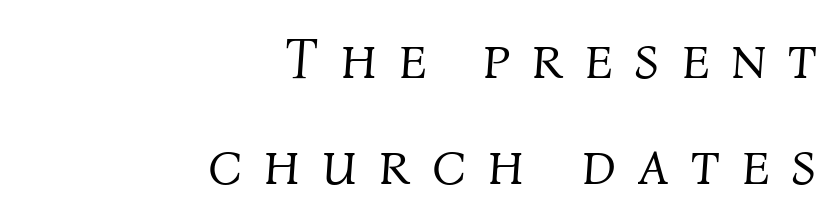
In terms of posture, this sample is oblique. The passage shown is typed in a proportional face where columns would drift. Descenders are the only things crossing below the line. Does the copy run flush right? Yes — the right margin is perfectly even. Letters have the restrained weight of plain body copy at most.
